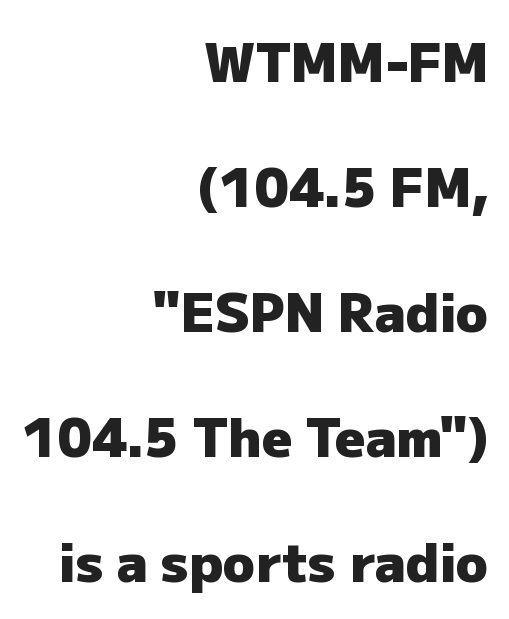
Reading down the column, the eye jumps a long way to each next line. These lines keep a tight, regular rhythm from letter to letter. These lines are set flush right with a ragged left edge. Look at the stroke-to-counter ratio: heavy, a bold.
